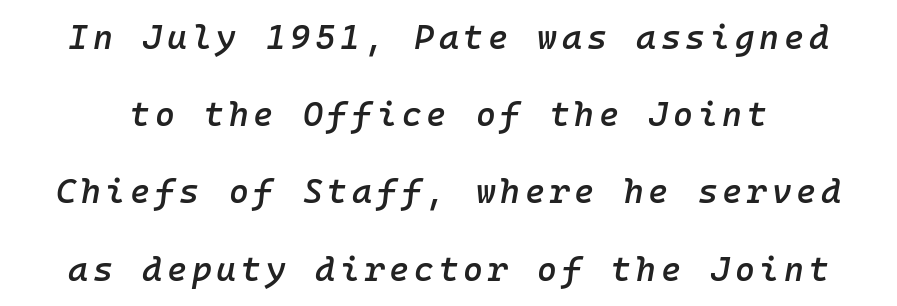
Q: Is the text bold? A: Semi-bold.
Q: Is the text italic (slanted)? A: Yes, it leans right by about 10 degrees.
Q: Is the text underlined? A: No.
Q: Is the spacing between lines tight, normal or loose? A: Loose.
Q: Width (condensed, normal, or wide)? A: Normal.
Q: Stroke contrast? A: Low.
Q: x-height? A: Medium.
Q: Monospaced? A: Yes.
